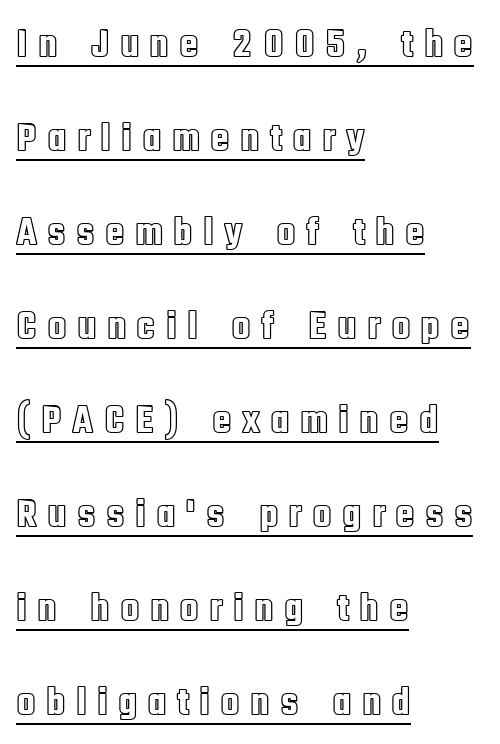
{"italic": "no", "width": "condensed", "x_height": "large", "monospaced": "no", "underline": "yes", "align": "left", "line_spacing": "loose", "line_spacing_ratio": 2.35, "letter_spacing": "wide", "letter_spacing_em": 0.25, "glyph_px": 40}
